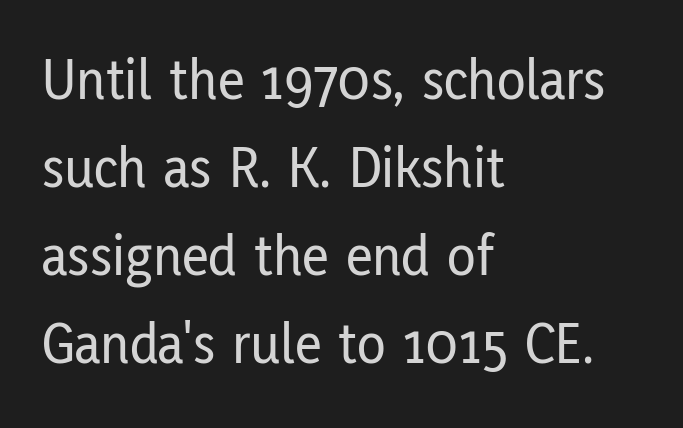
{"serif": "no", "italic": "no", "width": "condensed", "stroke_contrast": "low", "x_height": "medium", "monospaced": "no", "underline": "no", "align": "left", "line_spacing": "normal", "line_spacing_ratio": 1.49, "letter_spacing": "normal", "letter_spacing_em": 0.0, "glyph_px": 59}
